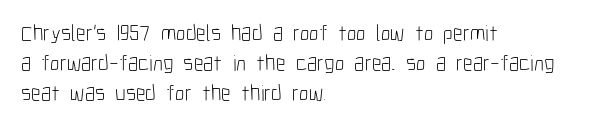
The image shows 23 px text type, upright; set left-aligned, normal line spacing (1.3x), normal letter spacing, not underlined.
